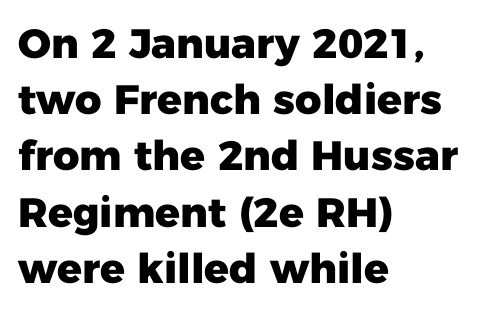
The image shows 41 px heavy sans-serif type, upright; set left-aligned, normal line spacing (1.37x), normal letter spacing, not underlined; low stroke contrast and a medium x-height.
